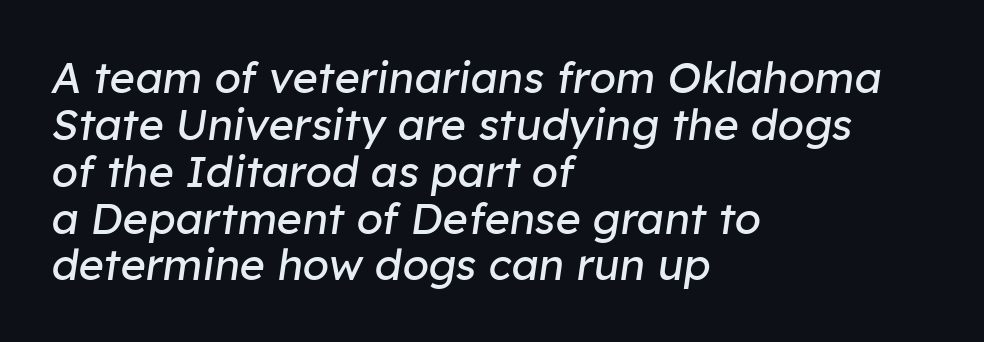
Each letter keeps its own natural width here, so spacing adapts to shape. These lines keep a tight, regular rhythm from letter to letter. The area under the type is left untouched. Quick note: interline space is minimal. The ragged edge is on the right, which tells us the setting is flush left. Weight class: somewhere from thin through regular.
